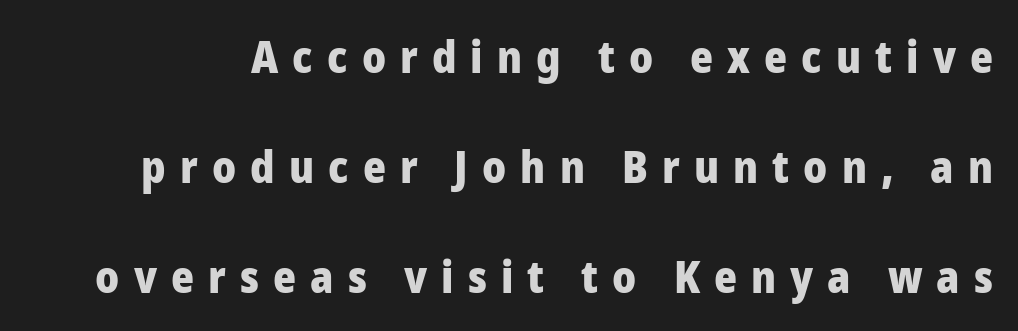
{"serif": "no", "italic": "no", "bold": "yes", "weight": "heavy", "width": "normal", "stroke_contrast": "low", "x_height": "medium", "monospaced": "no", "underline": "no", "line_spacing": "loose", "line_spacing_ratio": 2.5, "letter_spacing": "wide", "letter_spacing_em": 0.32, "glyph_px": 44}
